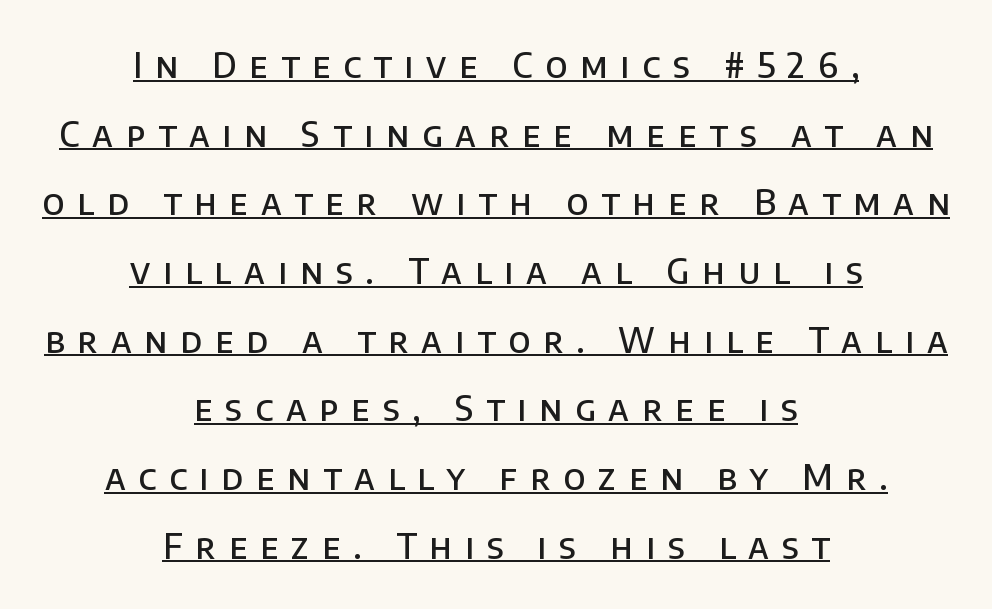
Q: Is the text bold? A: Semi-bold.
Q: Is the text italic (slanted)? A: No, it is upright.
Q: Is the typeface a serif or a sans-serif typeface? A: Sans-serif.
Q: Is the text underlined? A: Yes.
Q: How is the paragraph aligned? A: Centered.
Q: Is the spacing between letters normal or unusually wide? A: Unusually wide.
Q: Is the spacing between lines tight, normal or loose? A: Loose.
Q: Width (condensed, normal, or wide)? A: Normal.
Q: Stroke contrast? A: Low.
Q: x-height? A: Large.
Q: Monospaced? A: No.
